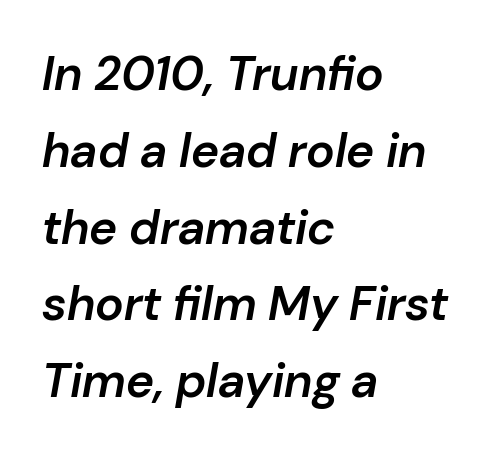
Q: Is the text bold? A: Semi-bold.
Q: Is the text italic (slanted)? A: Yes, it leans right by about 10 degrees.
Q: Is the text underlined? A: No.
Q: How is the paragraph aligned? A: Left-aligned.
Q: Is the spacing between letters normal or unusually wide? A: Normal.
Q: Is the spacing between lines tight, normal or loose? A: Normal.
Q: Width (condensed, normal, or wide)? A: Normal.
Q: Stroke contrast? A: Low.
Q: x-height? A: Medium.
Q: Monospaced? A: No.
